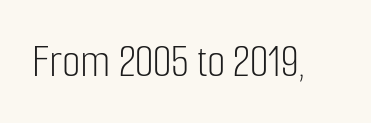
The image shows 48 px light, condensed sans-serif type, upright; set normal letter spacing, not underlined; low stroke contrast and a medium x-height.
